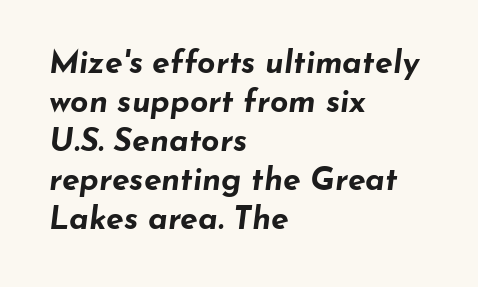
Quick note: italic. Leftover space on each line is placed entirely after the last word. Proportional: the letters do not fall into vertical columns. The rendering uses a bold face; every stroke is thick and dark.
